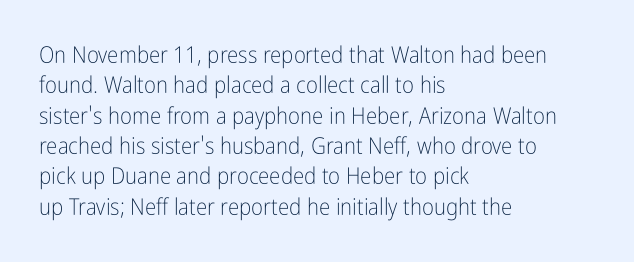
{"italic": "no", "bold": "no", "underline": "no", "align": "left", "line_spacing": "normal", "line_spacing_ratio": 1.32, "letter_spacing": "normal", "letter_spacing_em": 0.0, "glyph_px": 23}
